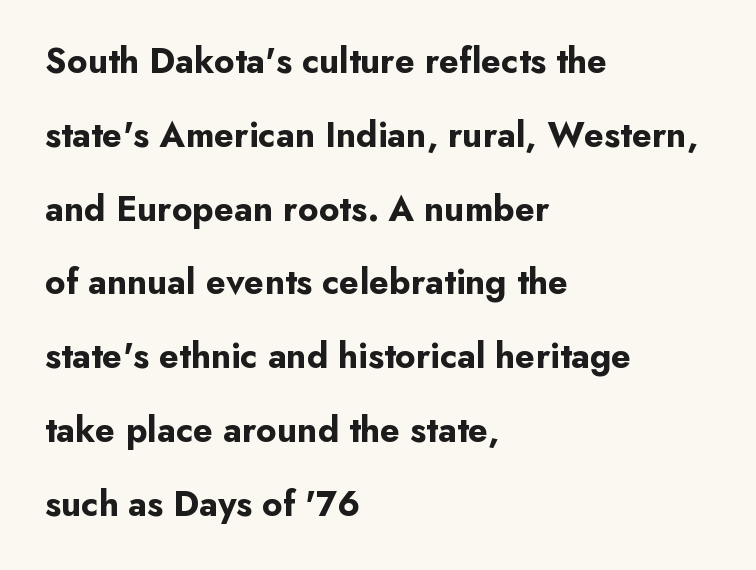
The image shows 36 px bold sans-serif type, upright; set left-aligned, loose line spacing (2.05x), normal letter spacing, not underlined; low stroke contrast and a small x-height.
